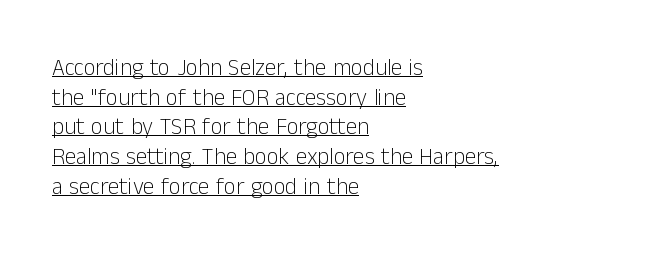
Horizontally, the lines are justified to the leading edge only. Letter spacing: default. Style check: upright. Honestly, the row spacing looks completely unremarkable. A quiet, ordinary-to-light weight characterises the typeface.
